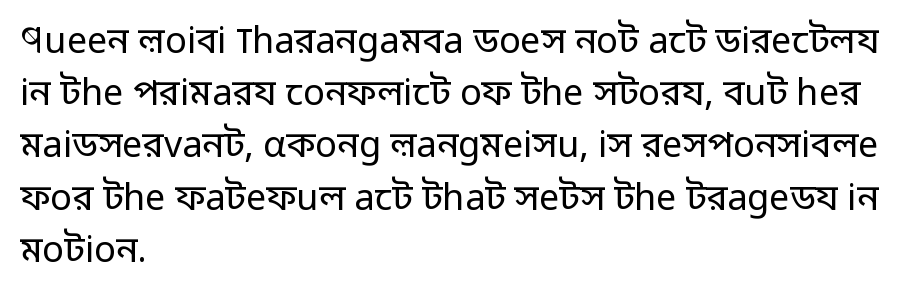
Descenders are the only things crossing below the line. A normal amount of white space separates one row of letters from the next. Ascenders rise straight up at ninety degrees. The compositor pushed each line to the left boundary. Stems here are at most as thick as an everyday book face.
